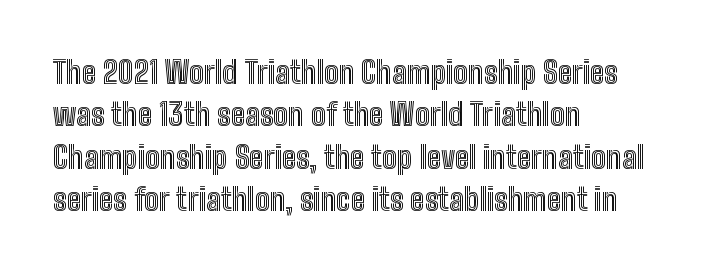
Characters follow at the spacing the type designer built in. Notice how the passage keeps a crisp vertical edge on the left only. Ascenders rise straight up at ninety degrees. Varying glyph widths throughout — classic text-font behaviour. The gap between lines stays unmarked.
